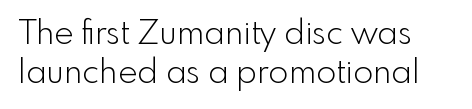
The image shows 33 px light sans-serif type, upright; set line spacing 1.17x, normal letter spacing, not underlined; a small x-height.
